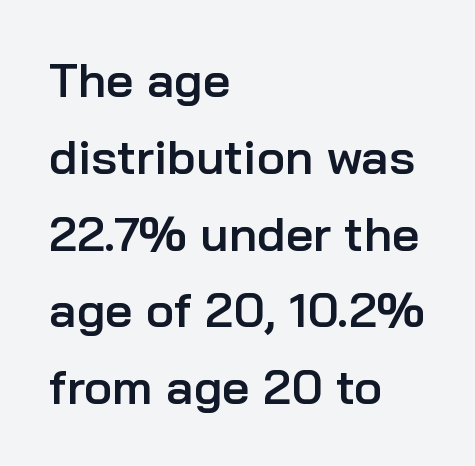
Q: Is the text bold? A: Semi-bold.
Q: Is the text italic (slanted)? A: No, it is upright.
Q: Is the typeface a serif or a sans-serif typeface? A: Sans-serif.
Q: Is the text underlined? A: No.
Q: How is the paragraph aligned? A: Left-aligned.
Q: Is the spacing between letters normal or unusually wide? A: Normal.
Q: Is the spacing between lines tight, normal or loose? A: Normal.
Q: Width (condensed, normal, or wide)? A: Normal.
Q: Stroke contrast? A: Low.
Q: x-height? A: Medium.
Q: Monospaced? A: No.
